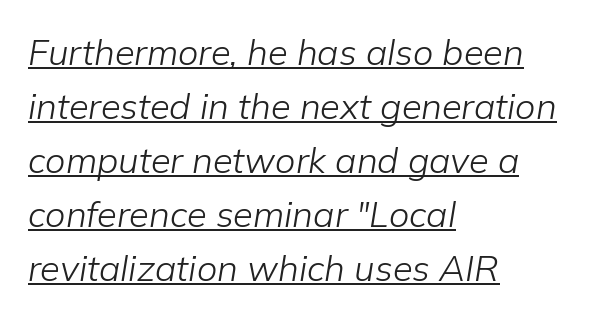
The image shows 36 px light type, italic (leaning right); set left-aligned, normal line spacing (1.5x), normal letter spacing, underlined; low stroke contrast and a medium x-height.
